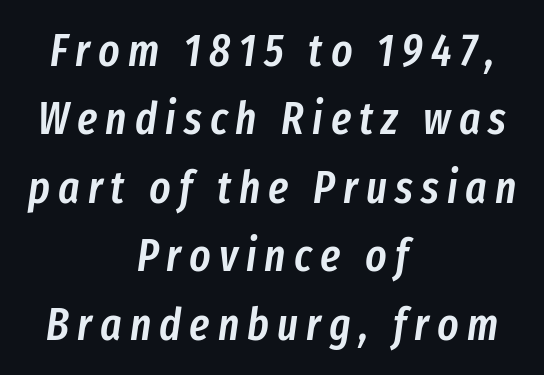
Summary of vertical rhythm: regular, with standard interline spacing. These lines are rendered in a variable-pitch font. Which margin do the lines hug? Neither — every line sits in the middle. Has an underline been added? It has not. Stems and bowls a touch heavier than normal — semibold.
